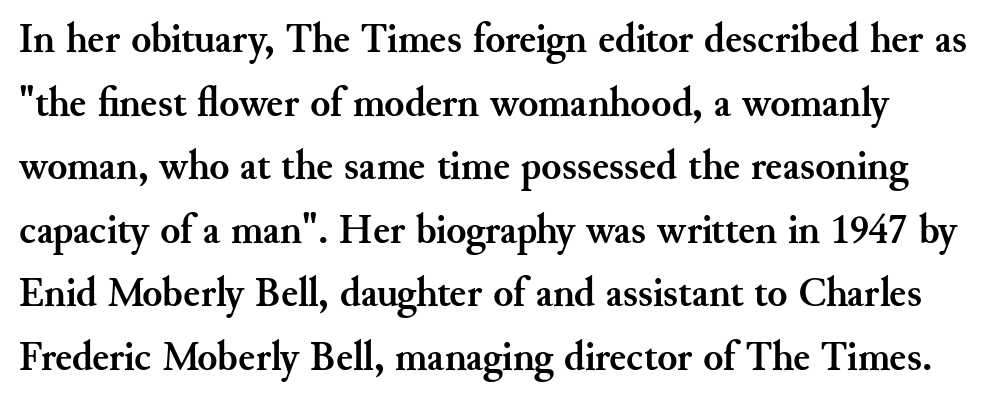
Stroke thickness is high; the sample reads as a true bold. The passage shown is typed in a proportional face where columns would drift. Stroke terminals: seriffed. Plain, unruled lines of type. If you drew a line through each stem, it would be perfectly vertical.
